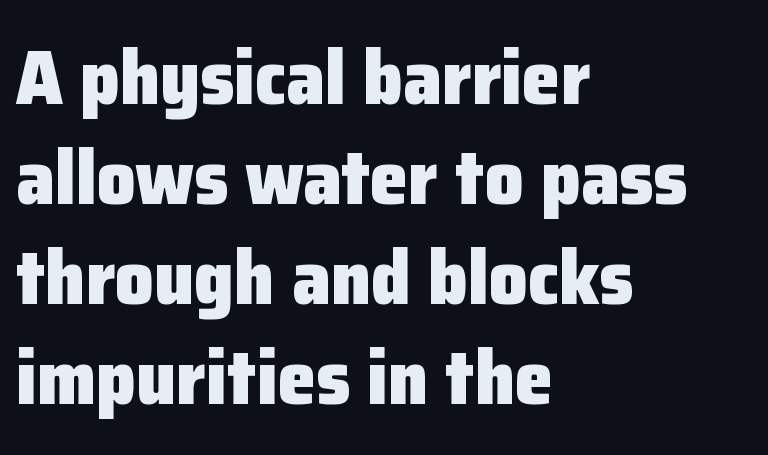
The image shows 77 px heavy sans-serif type, upright; set left-aligned, normal line spacing (1.3x), normal letter spacing, not underlined; low stroke contrast and a medium x-height.
